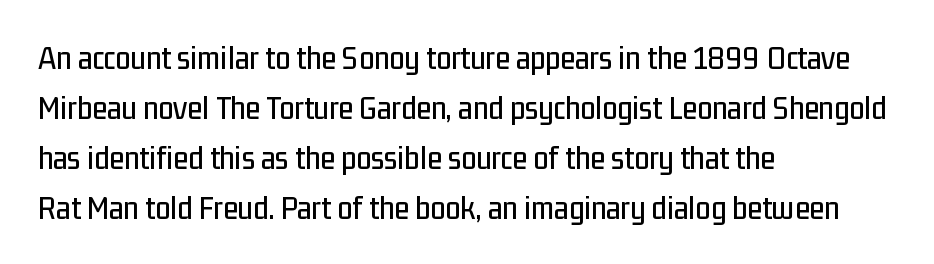
Q: Is the text italic (slanted)? A: No, it is upright.
Q: Is the typeface a serif or a sans-serif typeface? A: Sans-serif.
Q: Is the text underlined? A: No.
Q: How is the paragraph aligned? A: Left-aligned.
Q: Is the spacing between letters normal or unusually wide? A: Normal.
Q: Is the spacing between lines tight, normal or loose? A: Normal.
Q: Width (condensed, normal, or wide)? A: Condensed.
Q: Stroke contrast? A: Low.
Q: x-height? A: Medium.
Q: Monospaced? A: No.
